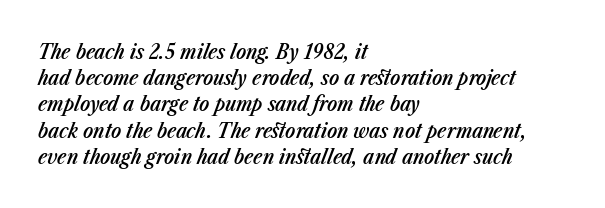
{"italic": "yes", "lean": "right", "slant_degrees": 23, "bold": "semi", "underline": "no", "align": "left", "line_spacing": "normal", "line_spacing_ratio": 1.25, "letter_spacing": "normal", "letter_spacing_em": 0.0, "glyph_px": 21}
